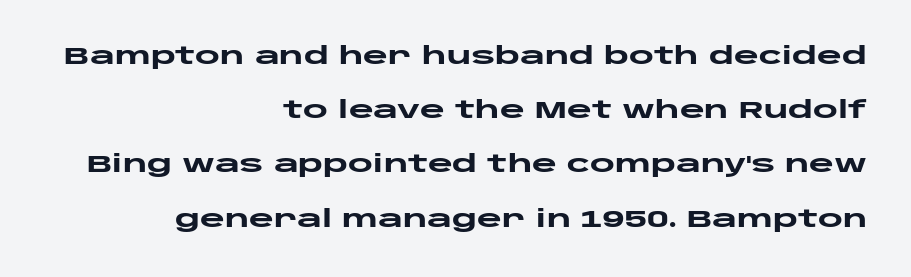
The image shows 24 px bold type, upright; set right-aligned, loose line spacing (2.26x), normal letter spacing, not underlined.
